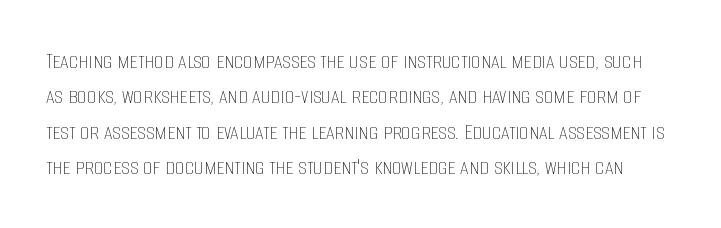
{"italic": "no", "bold": "no", "underline": "no", "line_spacing": "normal", "line_spacing_ratio": 1.47, "letter_spacing": "normal", "letter_spacing_em": 0.0, "glyph_px": 24}
